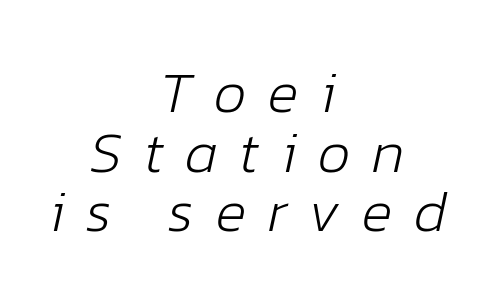
{"italic": "yes", "lean": "right", "slant_degrees": 12, "bold": "no", "weight": "light", "width": "normal", "stroke_contrast": "low", "x_height": "medium", "monospaced": "no", "underline": "no", "align": "center", "line_spacing": "tight", "line_spacing_ratio": 1.03, "letter_spacing": "wide", "letter_spacing_em": 0.37, "glyph_px": 58}
